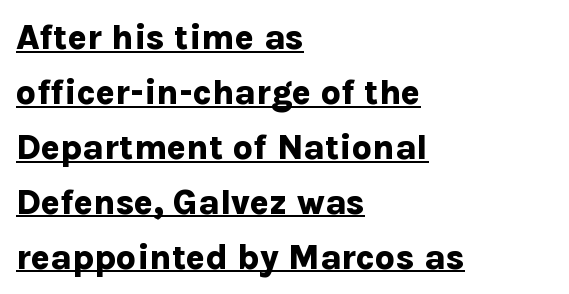
The image shows 35 px bold sans-serif type, upright; set left-aligned, normal line spacing (1.57x), normal letter spacing, underlined; low stroke contrast and a medium x-height.
